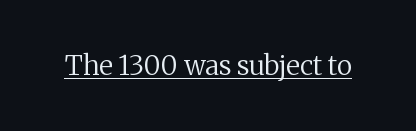
{"italic": "no", "bold": "no", "underline": "yes", "letter_spacing": "normal", "letter_spacing_em": 0.0, "glyph_px": 27}
